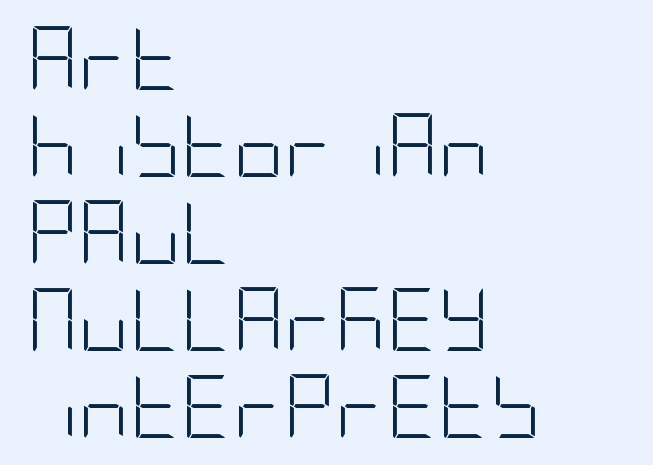
The image shows 63 px light, condensed sans-serif type, upright; set left-aligned, normal line spacing (1.38x), normal letter spacing, not underlined; low stroke contrast and a large x-height.
